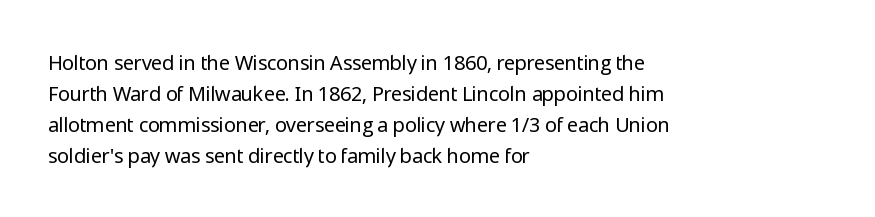
Q: Is the text bold? A: No.
Q: Is the text italic (slanted)? A: No, it is upright.
Q: Is the text underlined? A: No.
Q: How is the paragraph aligned? A: Left-aligned.
Q: Is the spacing between letters normal or unusually wide? A: Normal.
Q: Is the spacing between lines tight, normal or loose? A: Normal.
